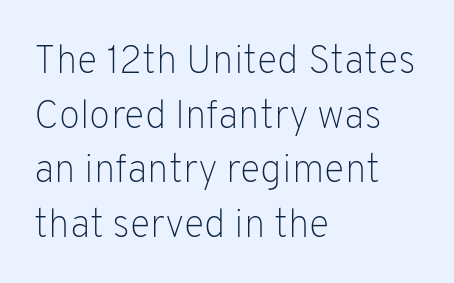
Q: Is the text bold? A: No.
Q: Is the text italic (slanted)? A: No, it is upright.
Q: Is the typeface a serif or a sans-serif typeface? A: Sans-serif.
Q: Is the text underlined? A: No.
Q: How is the paragraph aligned? A: Left-aligned.
Q: Is the spacing between letters normal or unusually wide? A: Normal.
Q: Is the spacing between lines tight, normal or loose? A: Normal.
Q: Width (condensed, normal, or wide)? A: Normal.
Q: Stroke contrast? A: Low.
Q: x-height? A: Medium.
Q: Monospaced? A: No.
